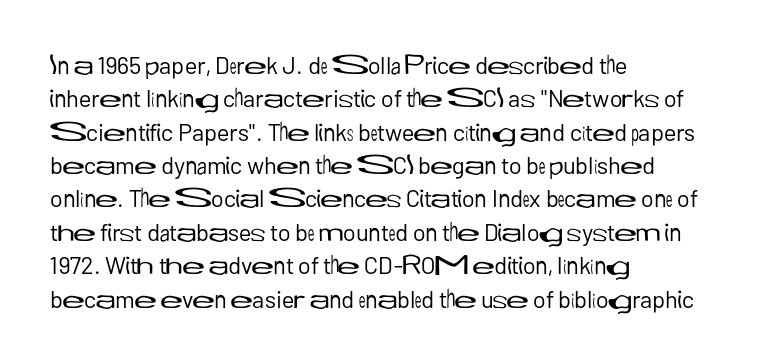
The letterforms sit at book weight or below. Posture: straight, roman, zero tilt. Tracking value appears to be zero — textbook default spacing. The passage shown stacks its lines at a standard gap. Is the block centered? No — it sits flush against the left margin. The foot of each line stays bare and open.
